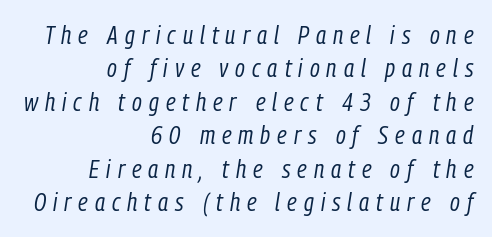
Anything drawn beneath the words? Only blank space. The text block is weighted toward the right margin, trailing off unevenly leftward. This sample uses expanded letter spacing, leaving extra air between glyphs. Is the type slanted? Yes — the strokes lean at a clear angle.
